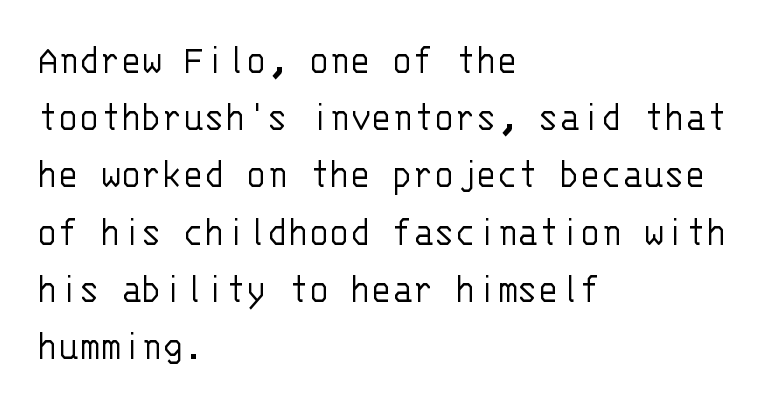
Q: Is the text bold? A: No.
Q: Is the text italic (slanted)? A: No, it is upright.
Q: Is the typeface a serif or a sans-serif typeface? A: Sans-serif.
Q: Is the text underlined? A: No.
Q: How is the paragraph aligned? A: Left-aligned.
Q: Is the spacing between letters normal or unusually wide? A: Normal.
Q: Is the spacing between lines tight, normal or loose? A: Normal.
Q: Width (condensed, normal, or wide)? A: Normal.
Q: Stroke contrast? A: Low.
Q: x-height? A: Large.
Q: Monospaced? A: Yes.
